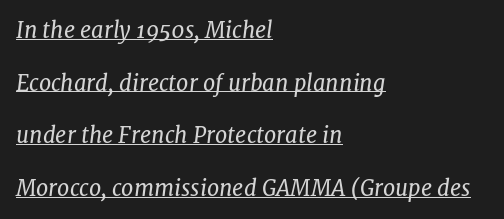
Q: Is the text bold? A: No.
Q: Is the text italic (slanted)? A: Yes, it leans right by about 7 degrees.
Q: Is the text underlined? A: Yes.
Q: How is the paragraph aligned? A: Left-aligned.
Q: Is the spacing between letters normal or unusually wide? A: Normal.
Q: Is the spacing between lines tight, normal or loose? A: Loose.
